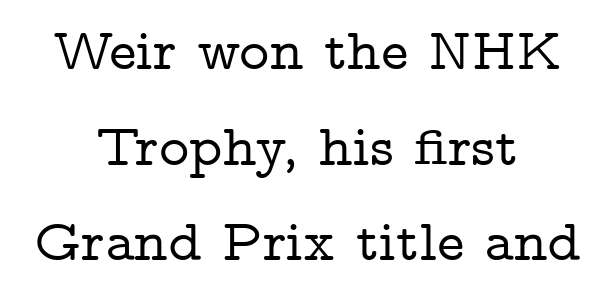
Q: Is the text italic (slanted)? A: No, it is upright.
Q: Is the typeface a serif or a sans-serif typeface? A: Serif.
Q: Is the text underlined? A: No.
Q: How is the paragraph aligned? A: Centered.
Q: Is the spacing between letters normal or unusually wide? A: Normal.
Q: Is the spacing between lines tight, normal or loose? A: Normal.
Q: Width (condensed, normal, or wide)? A: Wide.
Q: Stroke contrast? A: Low.
Q: x-height? A: Medium.
Q: Monospaced? A: No.
